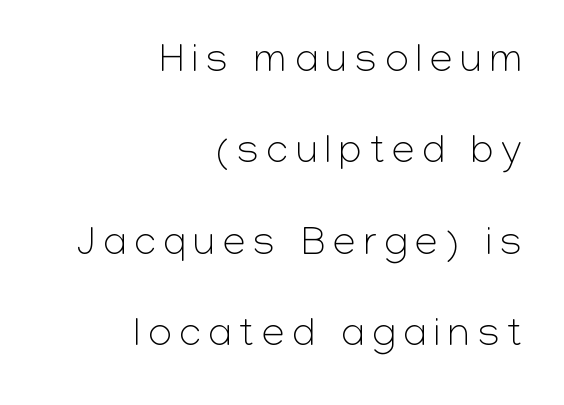
The image shows 41 px light sans-serif type, upright; set right-aligned, loose line spacing (2.23x), not underlined; low stroke contrast and a medium x-height.
